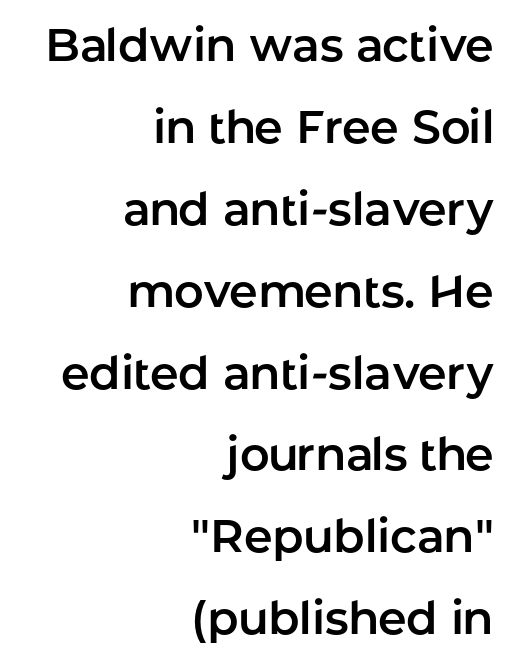
Q: Is the text italic (slanted)? A: No, it is upright.
Q: Is the typeface a serif or a sans-serif typeface? A: Sans-serif.
Q: Is the text underlined? A: No.
Q: How is the paragraph aligned? A: Right-aligned.
Q: Is the spacing between letters normal or unusually wide? A: Normal.
Q: Width (condensed, normal, or wide)? A: Normal.
Q: Stroke contrast? A: Low.
Q: x-height? A: Medium.
Q: Monospaced? A: No.
